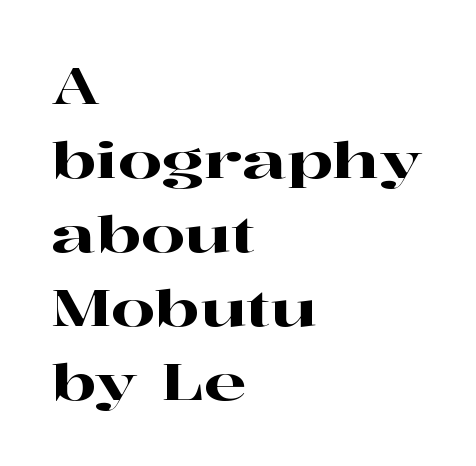
Baseline-to-baseline distance is the conventional proportion of letter height. Notice how the passage keeps a crisp vertical edge on the left only. Nobody touched the tracking dial on this one. Beneath every word, the page is bare. Unlike a clean sans, this face finishes its strokes with serifs. The letters advance in unequal steps, a hallmark of proportional type.
